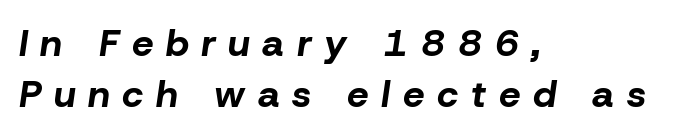
{"italic": "yes", "lean": "right", "slant_degrees": 8, "bold": "yes", "weight": "bold", "width": "normal", "stroke_contrast": "low", "x_height": "medium", "monospaced": "no", "underline": "no", "align": "left", "line_spacing": "normal", "line_spacing_ratio": 1.34, "letter_spacing": "wide", "letter_spacing_em": 0.33, "glyph_px": 38}
